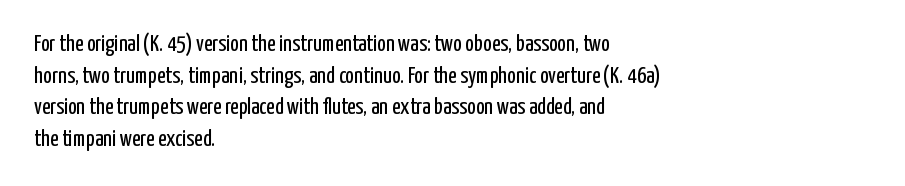
{"italic": "no", "bold": "no", "underline": "no", "align": "left", "line_spacing": "normal", "line_spacing_ratio": 1.38, "letter_spacing": "normal", "letter_spacing_em": 0.0, "glyph_px": 23}
